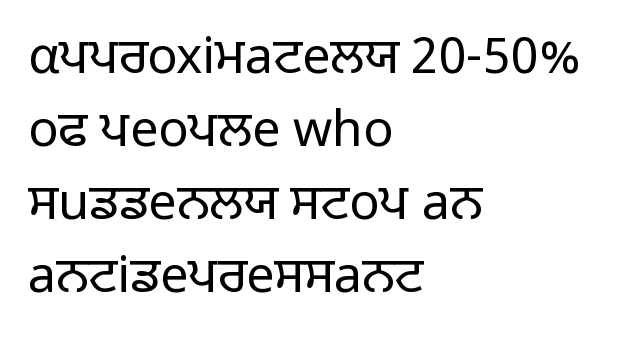
The face used here is proportionally spaced, like ordinary book or web type. Is the block centered? No — it sits flush against the left margin. This sample keeps an unexceptional amount of space between lines. I'd call this a sans setting — the letters go barefoot.
